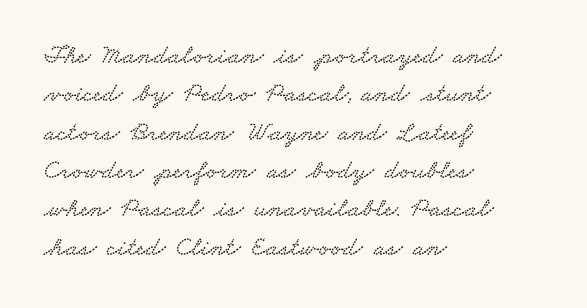
Q: Is the text underlined? A: No.
Q: How is the paragraph aligned? A: Left-aligned.
Q: Is the spacing between letters normal or unusually wide? A: Normal.
Q: Is the spacing between lines tight, normal or loose? A: Normal.
